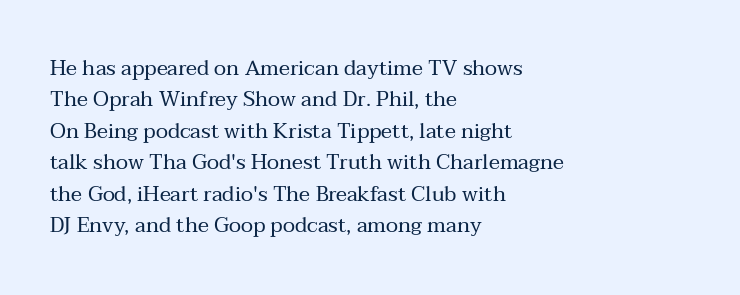
Q: Is the text bold? A: No.
Q: Is the text italic (slanted)? A: No, it is upright.
Q: Is the text underlined? A: No.
Q: How is the paragraph aligned? A: Left-aligned.
Q: Is the spacing between letters normal or unusually wide? A: Normal.
Q: Is the spacing between lines tight, normal or loose? A: Normal.
